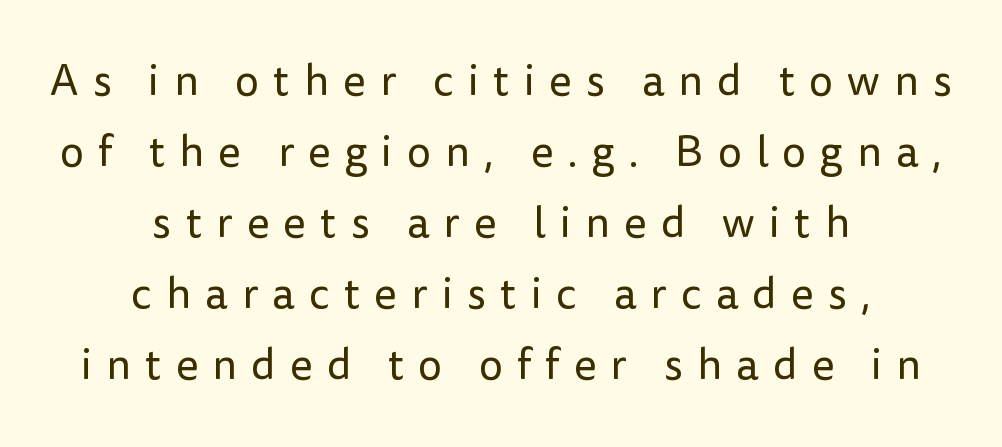
{"serif": "no", "italic": "no", "bold": "no", "weight": "regular", "width": "normal", "stroke_contrast": "low", "x_height": "medium", "monospaced": "no", "underline": "no", "align": "center", "line_spacing": "normal", "line_spacing_ratio": 1.65, "letter_spacing": "wide", "letter_spacing_em": 0.33, "glyph_px": 43}
